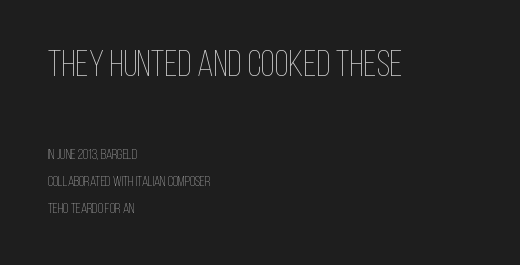
Q: Is the text bold? A: No.
Q: Is the text italic (slanted)? A: No, it is upright.
Q: Is the text underlined? A: No.
Q: How is the paragraph aligned? A: Left-aligned.
Q: Is the spacing between letters normal or unusually wide? A: Normal.
Q: Is the spacing between lines tight, normal or loose? A: Loose.
Q: Which block of text is set in a larger size, the first (top) or the second (bottom)? A: The first (top) one.
Q: Width (condensed, normal, or wide)? A: Condensed.
Q: Stroke contrast? A: Low.
Q: x-height? A: Large.
Q: Monospaced? A: No.
